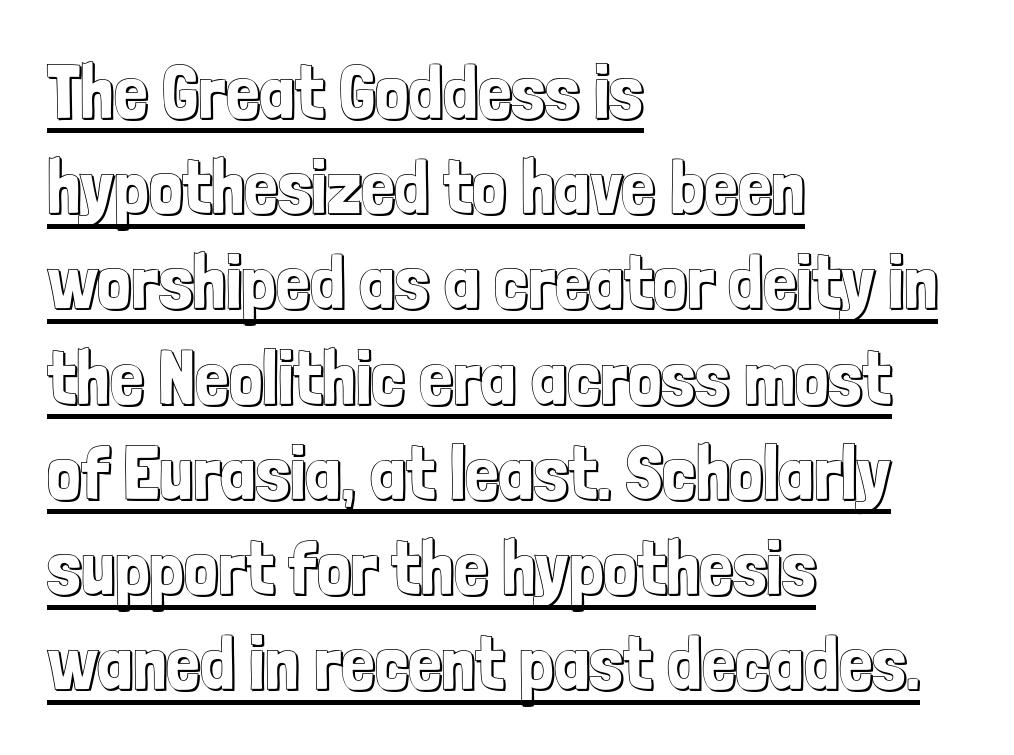
Q: Is the text italic (slanted)? A: No, it is upright.
Q: Is the text underlined? A: Yes.
Q: How is the paragraph aligned? A: Left-aligned.
Q: Is the spacing between letters normal or unusually wide? A: Normal.
Q: Is the spacing between lines tight, normal or loose? A: Normal.
Q: Width (condensed, normal, or wide)? A: Condensed.
Q: x-height? A: Medium.
Q: Monospaced? A: No.
